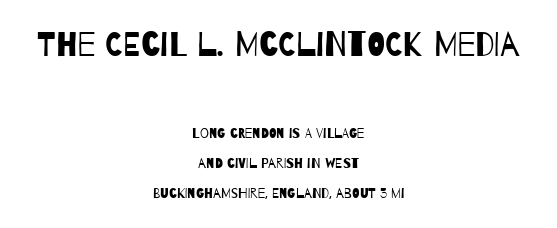
{"serif": "no", "bold": "no", "weight": "regular", "width": "condensed", "stroke_contrast": "low", "x_height": "large", "monospaced": "no", "underline": "no", "align": "center", "line_spacing": "loose", "line_spacing_ratio": 2.12, "letter_spacing": "normal", "letter_spacing_em": 0.0, "larger_block": "first", "size_ratio": 2.43, "glyph_px": 34}
